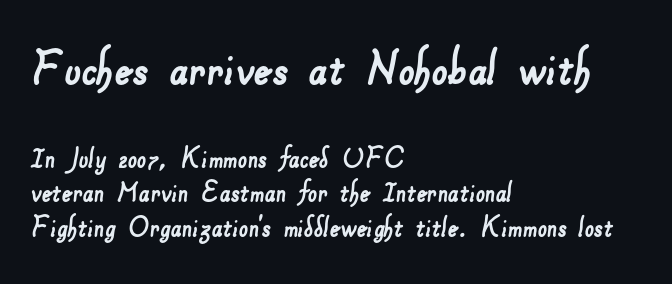
{"serif": "no", "width": "normal", "stroke_contrast": "low", "x_height": "small", "monospaced": "no", "underline": "no", "align": "left", "line_spacing": "tight", "line_spacing_ratio": 1.04, "letter_spacing": "normal", "letter_spacing_em": 0.0, "larger_block": "first", "size_ratio": 1.73, "glyph_px": 57}
